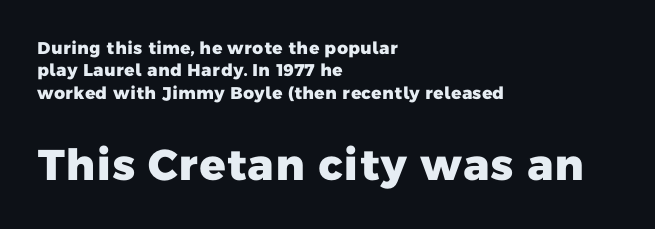
Descenders hang freely into open space. Each letter keeps its own natural width here, so spacing adapts to shape. The lines sit at an ordinary, default distance from one another. Which of the two is more prominent by size? The second, at the bottom. Glyph-to-glyph distance matches everyday printed text.
